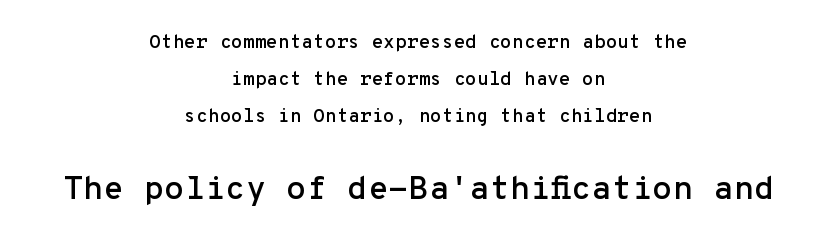
Monospaced: the letters line up in strict vertical columns. What stands out about the letter spacing? Nothing — it is the standard amount. Lines of text with bare space underneath. Italic? Not at all — the glyphs are vertical.
